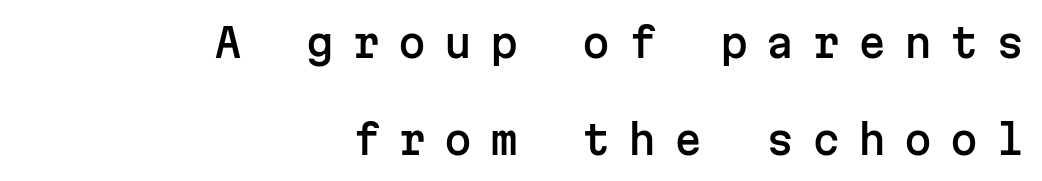
{"serif": "no", "italic": "no", "width": "normal", "stroke_contrast": "low", "x_height": "medium", "monospaced": "yes", "underline": "no", "align": "right", "line_spacing": "loose", "line_spacing_ratio": 2.42, "letter_spacing": "wide", "letter_spacing_em": 0.45, "glyph_px": 40}
